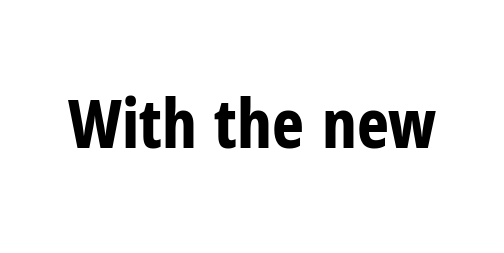
The image shows 68 px bold, condensed sans-serif type, upright; set normal letter spacing, not underlined; low stroke contrast and a medium x-height.
